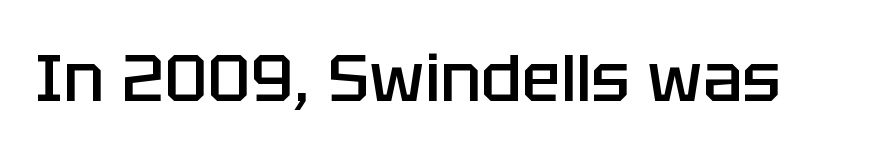
How heavy is the stroke? Medium-heavy — a semibold, shy of bold. Character widths vary here, with narrow letters taking less room than wide ones. The typography opts for an upright posture over an oblique one. The strip under each line holds only bare page. The font family rendered here belongs to the sans-serif group.
